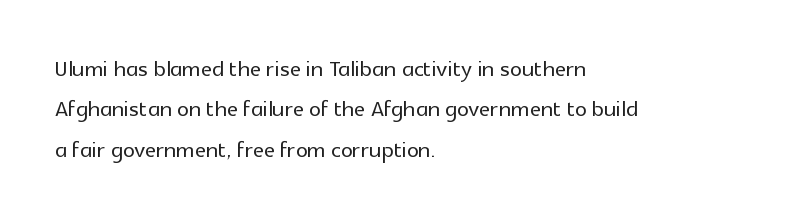
{"serif": "no", "italic": "no", "width": "normal", "x_height": "medium", "monospaced": "no", "underline": "no", "align": "left", "line_spacing": "normal", "line_spacing_ratio": 1.35, "letter_spacing": "normal", "letter_spacing_em": 0.0, "glyph_px": 30}
